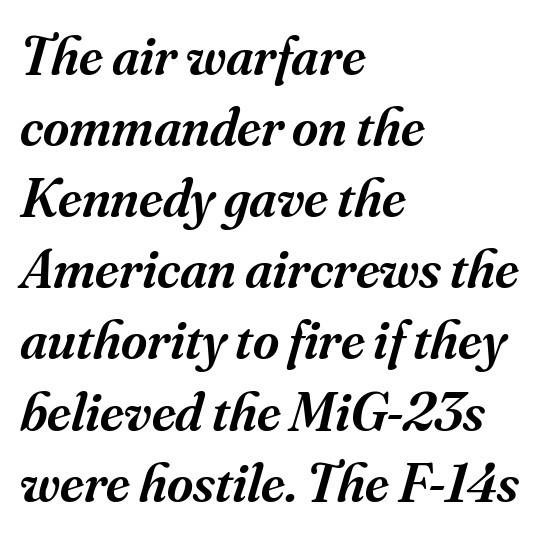
{"serif": "yes", "italic": "yes", "lean": "right", "slant_degrees": 16, "bold": "semi", "weight": "semibold", "width": "normal", "stroke_contrast": "medium", "x_height": "small", "monospaced": "no", "underline": "no", "align": "left", "line_spacing": "normal", "line_spacing_ratio": 1.27, "letter_spacing": "normal", "letter_spacing_em": 0.0, "glyph_px": 56}
